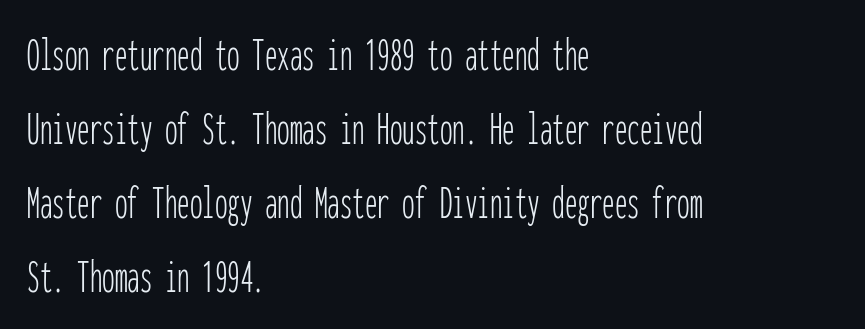
Q: Is the text bold? A: No.
Q: Is the text italic (slanted)? A: No, it is upright.
Q: Is the typeface a serif or a sans-serif typeface? A: Sans-serif.
Q: Is the text underlined? A: No.
Q: How is the paragraph aligned? A: Left-aligned.
Q: Is the spacing between letters normal or unusually wide? A: Normal.
Q: Is the spacing between lines tight, normal or loose? A: Normal.
Q: Width (condensed, normal, or wide)? A: Condensed.
Q: Stroke contrast? A: Low.
Q: x-height? A: Medium.
Q: Monospaced? A: Yes.
